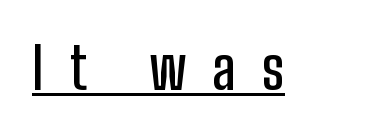
The image shows 58 px condensed sans-serif type, upright; set unusually wide letter spacing (+0.44 em), underlined; low stroke contrast and a medium x-height.
